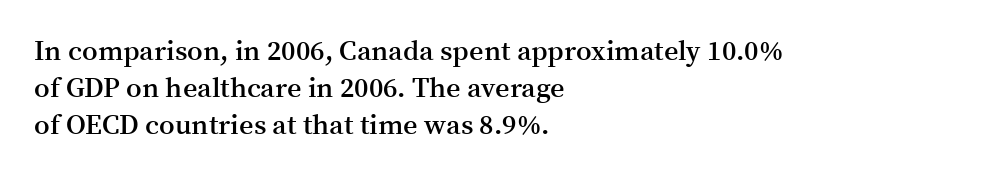
Q: Is the text bold? A: Semi-bold.
Q: Is the text italic (slanted)? A: No, it is upright.
Q: Is the typeface a serif or a sans-serif typeface? A: Serif.
Q: Is the text underlined? A: No.
Q: How is the paragraph aligned? A: Left-aligned.
Q: Is the spacing between letters normal or unusually wide? A: Normal.
Q: Is the spacing between lines tight, normal or loose? A: Normal.
Q: Width (condensed, normal, or wide)? A: Normal.
Q: Stroke contrast? A: Medium.
Q: x-height? A: Medium.
Q: Monospaced? A: No.
